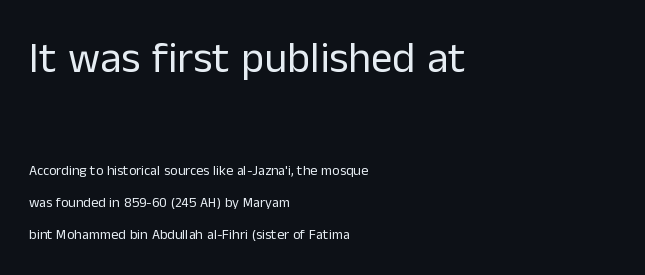
{"serif": "no", "italic": "no", "bold": "no", "weight": "regular", "width": "normal", "stroke_contrast": "low", "x_height": "medium", "monospaced": "no", "underline": "no", "align": "left", "line_spacing": "loose", "line_spacing_ratio": 2.28, "letter_spacing": "normal", "letter_spacing_em": 0.0, "larger_block": "first", "size_ratio": 3.07, "glyph_px": 43}
